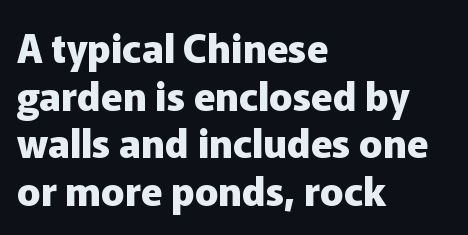
The image shows 39 px heavy sans-serif type, upright; set left-aligned, line spacing 1.22x, normal letter spacing, not underlined; low stroke contrast and a medium x-height.
